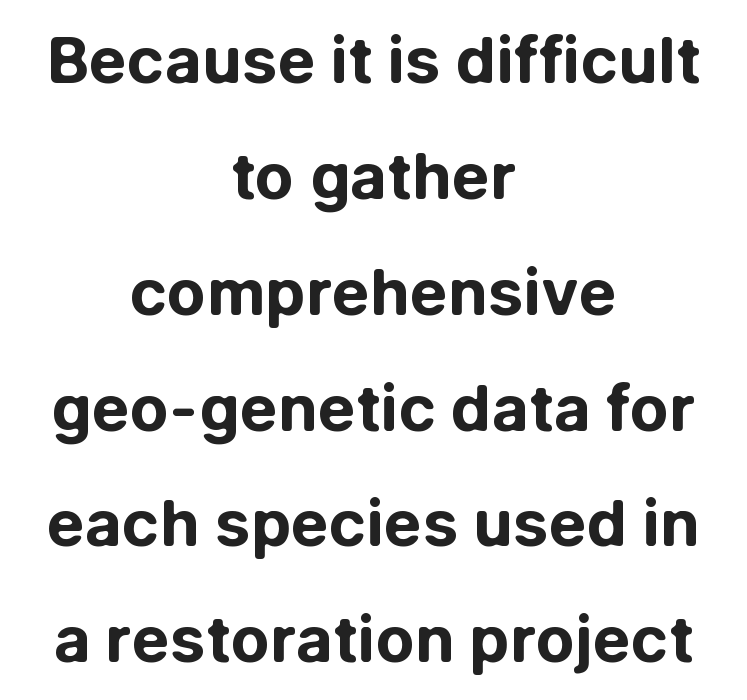
On the weight axis this lands at bold, roughly 700. Check where the strokes stop: nothing finishes them off — pure sans. The compositor balanced each line on the midline. Underlining? Definitely not there. Inter-character spacing is left at the font's built-in metrics. This is the regular roman posture of the typeface.
